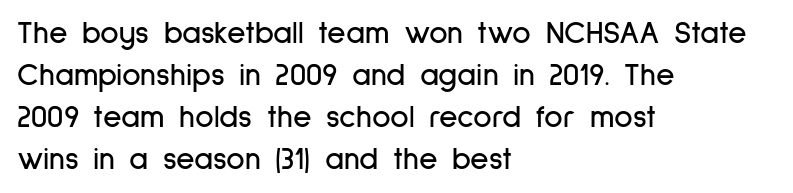
The words here are not underlined. The font's upright variant was chosen for this text. Whoever set this chose a conventional vertical rhythm. One-word summary of the alignment: left. Character widths vary here, with narrow letters taking less room than wide ones. Here the glyphs are tracked normally, forming tight word shapes.
